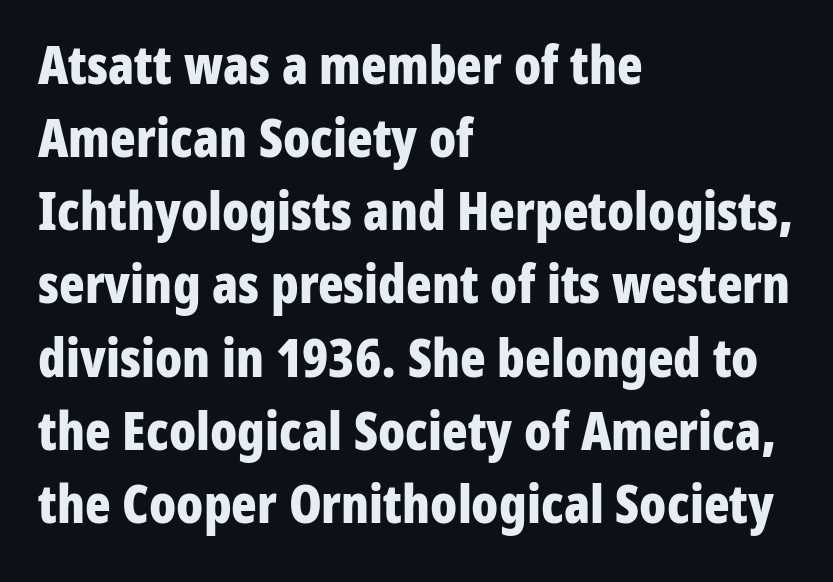
The image shows 53 px bold, condensed sans-serif type, upright; set left-aligned, normal line spacing (1.38x), normal letter spacing, not underlined; low stroke contrast and a medium x-height.
